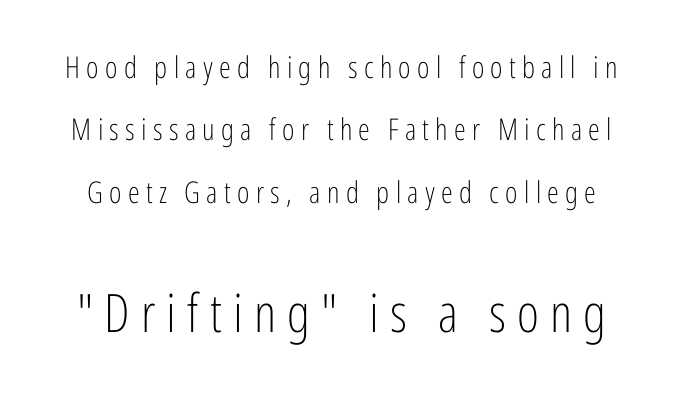
Regarding serifs, this sample does without them. Words float on clear page, feet unadorned. Varying glyph widths throughout — classic text-font behaviour. The tracking jumps out immediately: characters are airy and widely separated. Compare the two chunks: the lower has the greater cap height.
